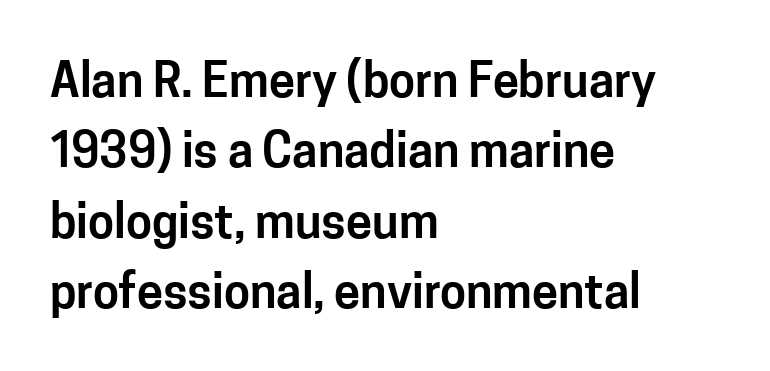
The glyphs in this specimen are sans serif. This sample has the flowing, uneven cadence of proportional lettering. Unmarked baselines from the first word to the last. A typesetter would call this leading conventional body-copy spacing. The text block is weighted toward the left margin, trailing off unevenly rightward.
